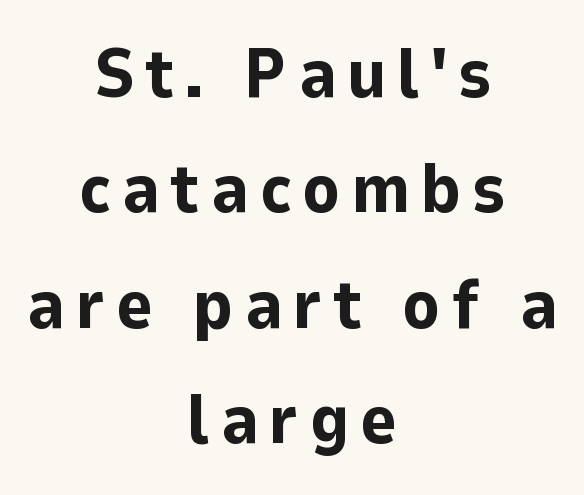
Q: Is the text bold? A: Yes.
Q: Is the text italic (slanted)? A: No, it is upright.
Q: Is the typeface a serif or a sans-serif typeface? A: Sans-serif.
Q: Is the text underlined? A: No.
Q: How is the paragraph aligned? A: Centered.
Q: Is the spacing between lines tight, normal or loose? A: Normal.
Q: Width (condensed, normal, or wide)? A: Normal.
Q: Stroke contrast? A: Low.
Q: x-height? A: Medium.
Q: Monospaced? A: No.
